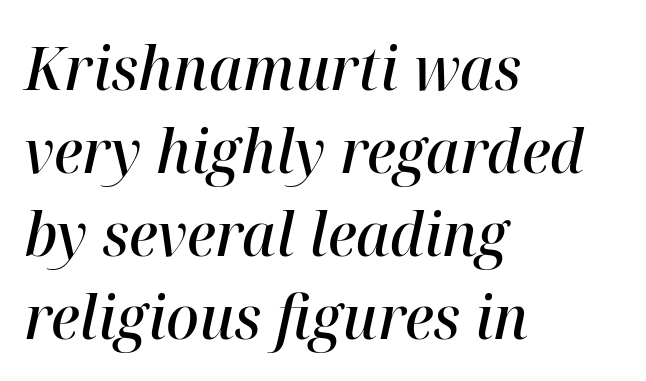
Q: Is the text bold? A: Semi-bold.
Q: Is the text italic (slanted)? A: Yes, it leans right by about 12 degrees.
Q: Is the text underlined? A: No.
Q: How is the paragraph aligned? A: Left-aligned.
Q: Is the spacing between letters normal or unusually wide? A: Normal.
Q: Is the spacing between lines tight, normal or loose? A: Normal.
Q: Width (condensed, normal, or wide)? A: Normal.
Q: Stroke contrast? A: High.
Q: x-height? A: Medium.
Q: Monospaced? A: No.
